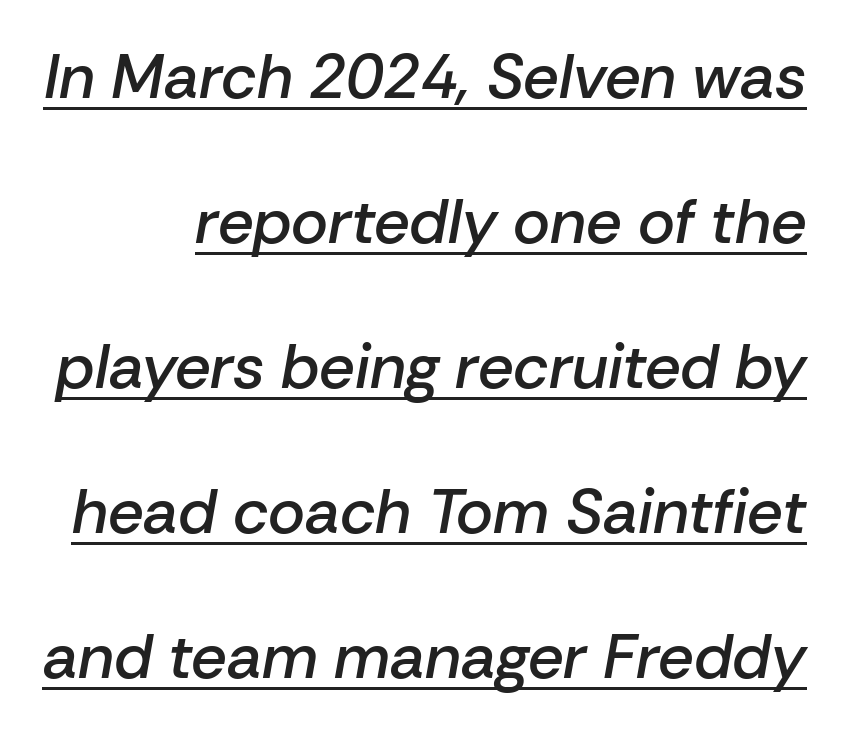
Q: Is the text bold? A: Semi-bold.
Q: Is the text italic (slanted)? A: Yes, it leans right by about 10 degrees.
Q: Is the text underlined? A: Yes.
Q: Is the spacing between letters normal or unusually wide? A: Normal.
Q: Is the spacing between lines tight, normal or loose? A: Loose.
Q: Width (condensed, normal, or wide)? A: Normal.
Q: Stroke contrast? A: Low.
Q: x-height? A: Medium.
Q: Monospaced? A: No.
